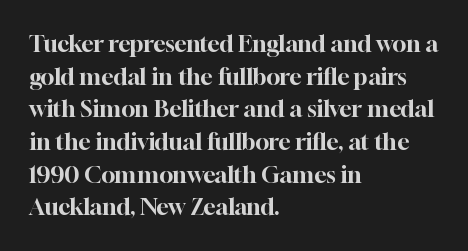
The image shows 23 px text type, upright; set left-aligned, normal line spacing (1.42x), normal letter spacing, not underlined.
